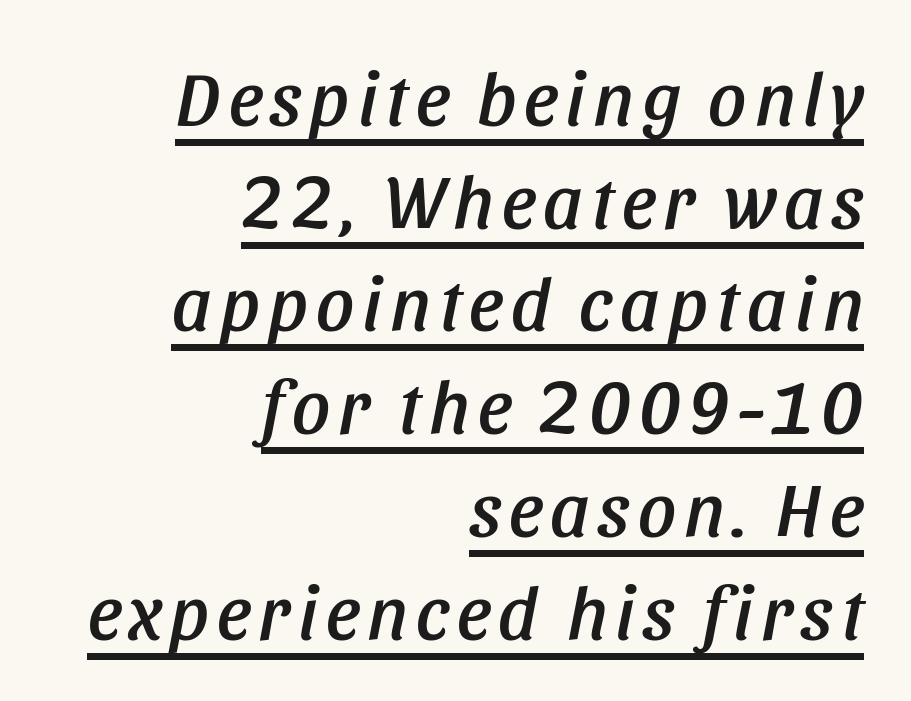
Q: Is the text italic (slanted)? A: Yes, it leans right by about 11 degrees.
Q: Is the text underlined? A: Yes.
Q: How is the paragraph aligned? A: Right-aligned.
Q: Is the spacing between lines tight, normal or loose? A: Normal.
Q: Width (condensed, normal, or wide)? A: Condensed.
Q: Stroke contrast? A: Low.
Q: x-height? A: Large.
Q: Monospaced? A: No.
